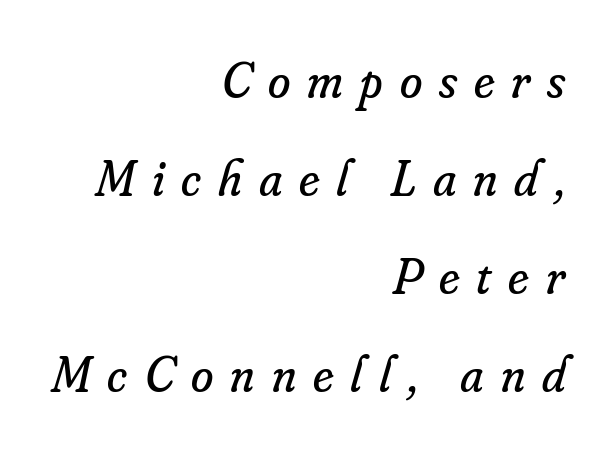
{"serif": "yes", "italic": "yes", "lean": "right", "slant_degrees": 16, "bold": "no", "weight": "regular", "width": "normal", "stroke_contrast": "low", "x_height": "small", "monospaced": "no", "underline": "no", "align": "right", "line_spacing": "loose", "line_spacing_ratio": 1.92, "letter_spacing": "wide", "letter_spacing_em": 0.33, "glyph_px": 51}
